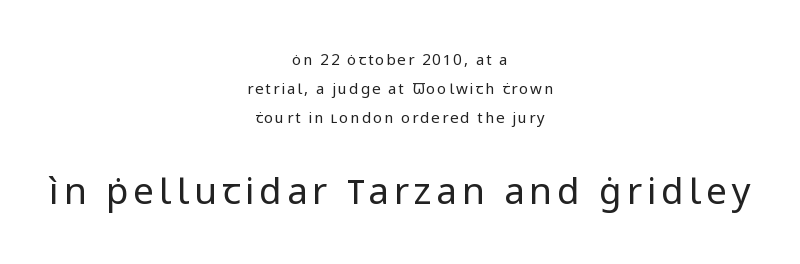
{"serif": "no", "italic": "no", "bold": "no", "weight": "regular", "width": "normal", "stroke_contrast": "low", "x_height": "medium", "monospaced": "no", "underline": "no", "align": "center", "line_spacing": "loose", "line_spacing_ratio": 1.93, "larger_block": "second", "size_ratio": 2.47, "glyph_px": 37}
